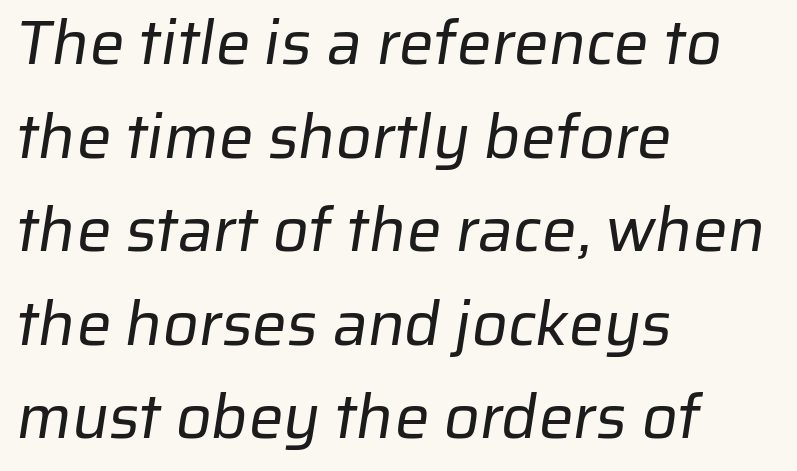
The text was rendered using a sans face with plain stroke endings. A typesetter would call this zero additional tracking. Is the type heavy? It reads as light-to-regular instead. Notice how descenders clear the ascenders below comfortably — that's standard leading.
